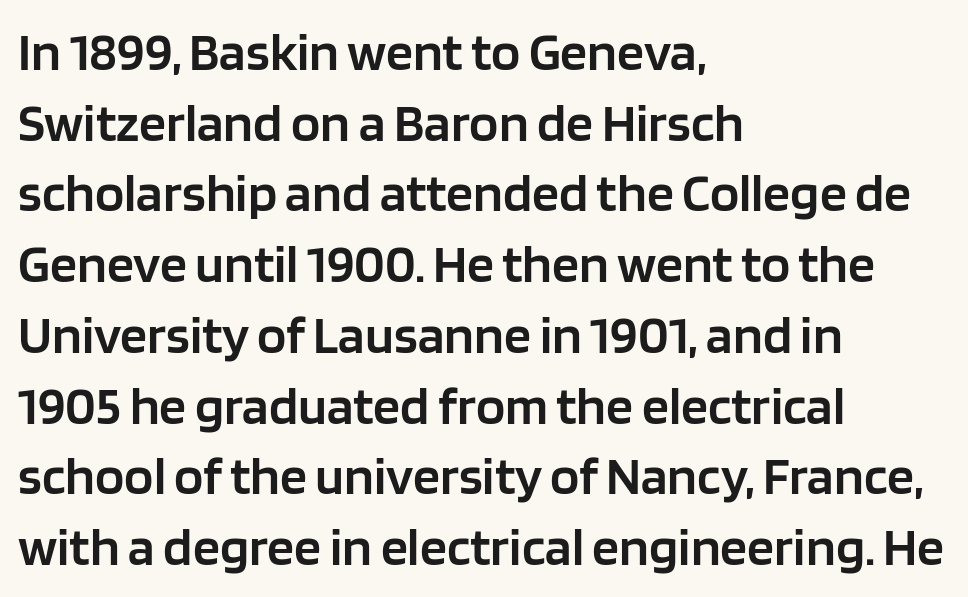
{"serif": "no", "italic": "no", "bold": "semi", "weight": "semibold", "width": "normal", "stroke_contrast": "low", "x_height": "large", "monospaced": "no", "underline": "no", "align": "left", "line_spacing": "normal", "line_spacing_ratio": 1.31, "letter_spacing": "normal", "letter_spacing_em": 0.0, "glyph_px": 54}
